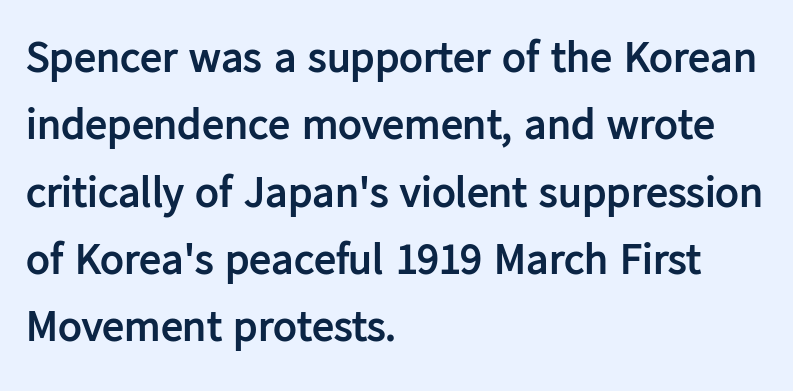
Q: Is the text bold? A: Yes.
Q: Is the text italic (slanted)? A: No, it is upright.
Q: Is the typeface a serif or a sans-serif typeface? A: Sans-serif.
Q: Is the text underlined? A: No.
Q: How is the paragraph aligned? A: Left-aligned.
Q: Is the spacing between letters normal or unusually wide? A: Normal.
Q: Is the spacing between lines tight, normal or loose? A: Normal.
Q: Width (condensed, normal, or wide)? A: Normal.
Q: Stroke contrast? A: Low.
Q: x-height? A: Medium.
Q: Monospaced? A: No.
